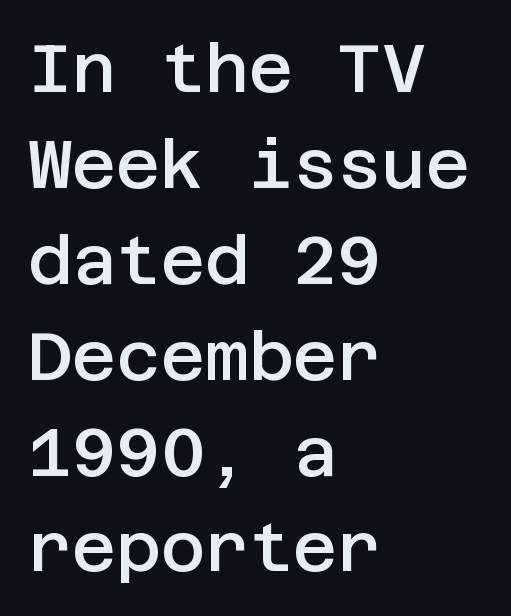
The image shows 68 px semibold sans-serif type, upright; set left-aligned, normal line spacing (1.41x), normal letter spacing, not underlined; low stroke contrast and a large x-height.
